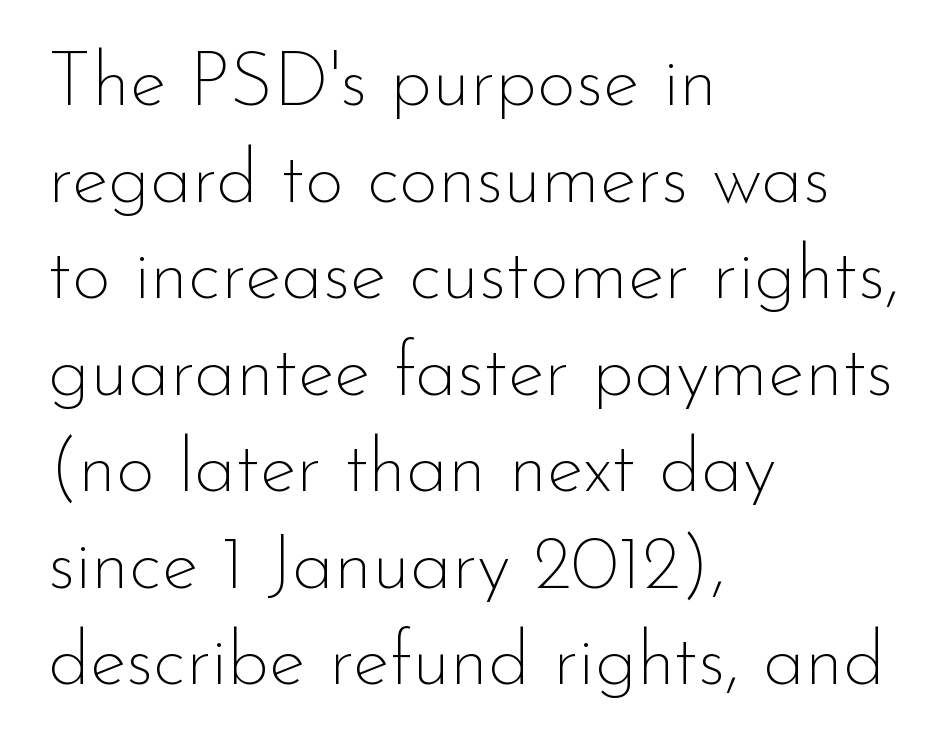
These lines are rendered in a variable-pitch font. The rag falls on the right side of this text block. Type without underlining. These lines keep a tight, regular rhythm from letter to letter. Quick note: interline space is typical. Classification — sans serif.
